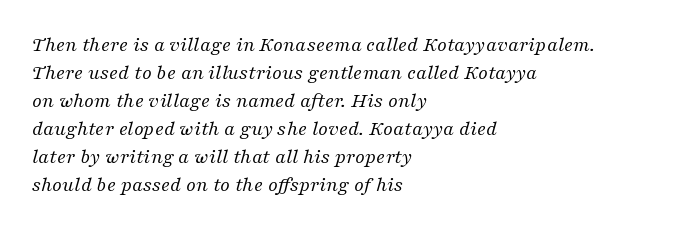
{"italic": "yes", "lean": "right", "slant_degrees": 16, "bold": "no", "underline": "no", "align": "left", "line_spacing": "normal", "line_spacing_ratio": 1.33, "letter_spacing": "normal", "letter_spacing_em": 0.0, "glyph_px": 21}
